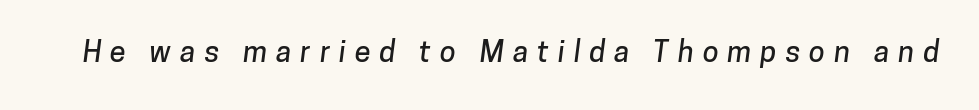
Proportional: the letters do not fall into vertical columns. The foot of each line stays bare and open. The characters display no serif detailing; their extremities are plain. Short note: letters widely spaced.
